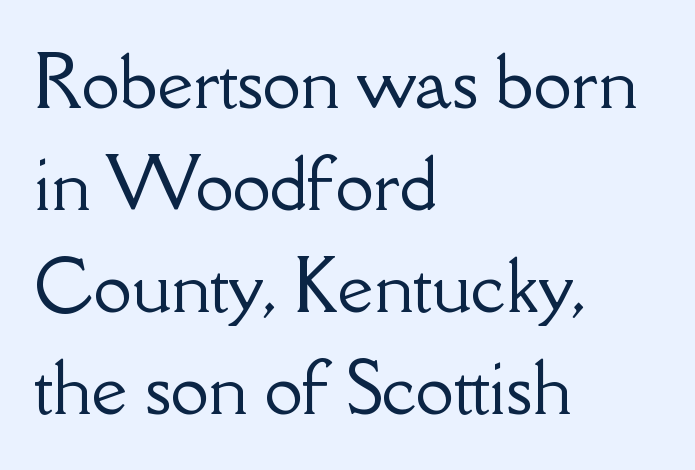
The image shows 69 px serif type, upright; set left-aligned, normal line spacing (1.48x), normal letter spacing, not underlined; low stroke contrast and a small x-height.
